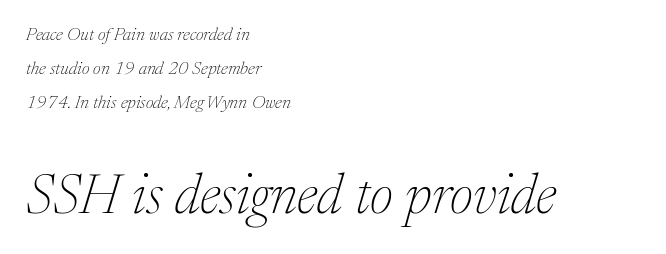
{"serif": "yes", "italic": "yes", "lean": "right", "slant_degrees": 17, "bold": "no", "weight": "thin", "width": "normal", "stroke_contrast": "medium", "x_height": "medium", "monospaced": "no", "underline": "no", "align": "left", "line_spacing_ratio": 1.88, "letter_spacing": "normal", "letter_spacing_em": 0.0, "larger_block": "second", "size_ratio": 3.06, "glyph_px": 55}
